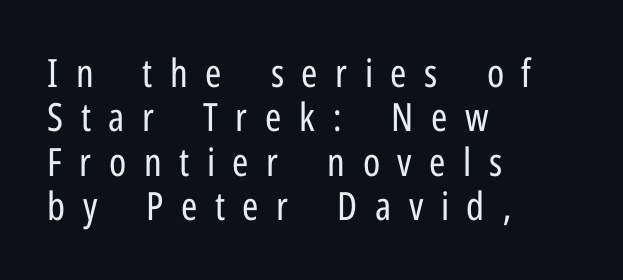
The image shows 39 px regular-weight, condensed sans-serif type, upright; set left-aligned, tight line spacing (1.14x), unusually wide letter spacing (+0.45 em), not underlined; low stroke contrast and a medium x-height.
